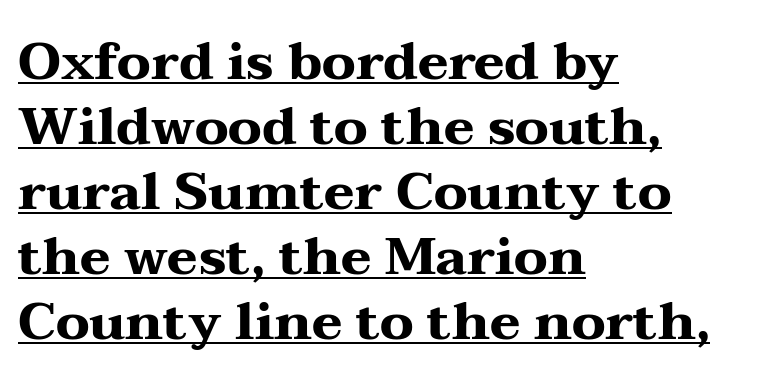
{"serif": "yes", "italic": "no", "bold": "yes", "weight": "heavy", "width": "wide", "stroke_contrast": "medium", "x_height": "medium", "monospaced": "no", "underline": "yes", "align": "left", "line_spacing": "normal", "line_spacing_ratio": 1.25, "letter_spacing": "normal", "letter_spacing_em": 0.0, "glyph_px": 52}
